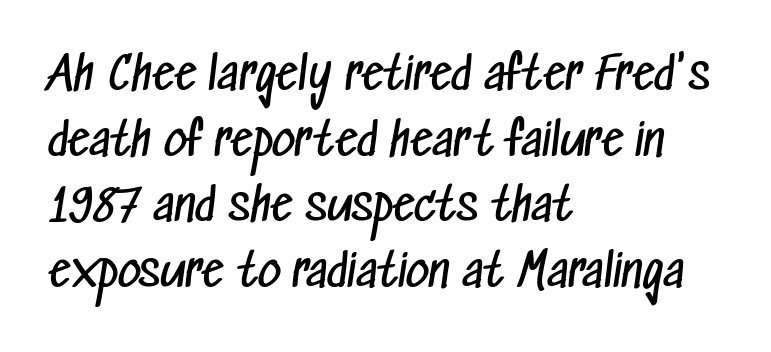
The image shows 45 px regular-weight, condensed sans-serif type; set left-aligned, normal line spacing (1.46x), normal letter spacing, not underlined; low stroke contrast and a medium x-height.
